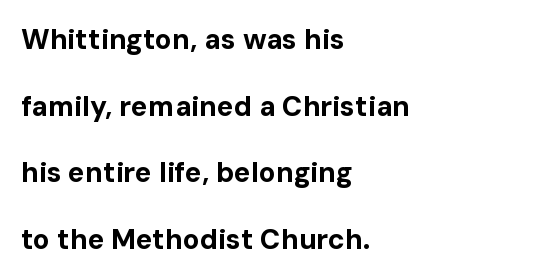
The image shows 28 px bold sans-serif type, upright; set left-aligned, loose line spacing (2.38x), normal letter spacing, not underlined; low stroke contrast and a medium x-height.
